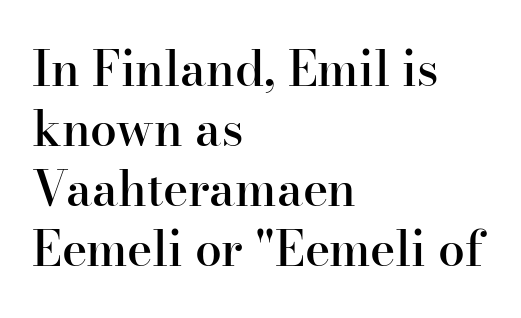
Q: Is the text bold? A: Semi-bold.
Q: Is the text italic (slanted)? A: No, it is upright.
Q: Is the typeface a serif or a sans-serif typeface? A: Serif.
Q: Is the text underlined? A: No.
Q: How is the paragraph aligned? A: Left-aligned.
Q: Is the spacing between letters normal or unusually wide? A: Normal.
Q: Is the spacing between lines tight, normal or loose? A: Normal.
Q: Width (condensed, normal, or wide)? A: Normal.
Q: Stroke contrast? A: High.
Q: x-height? A: Small.
Q: Monospaced? A: No.
